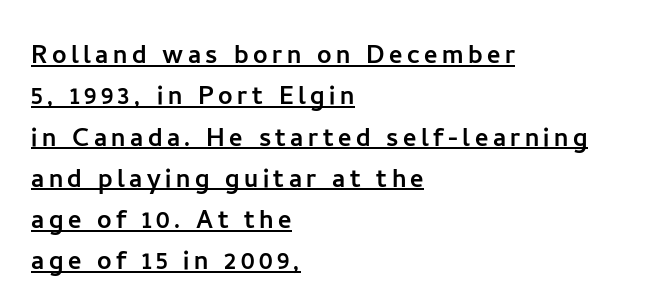
The image shows 32 px sans-serif type, upright; set left-aligned, normal line spacing (1.29x), underlined; low stroke contrast and a medium x-height.
